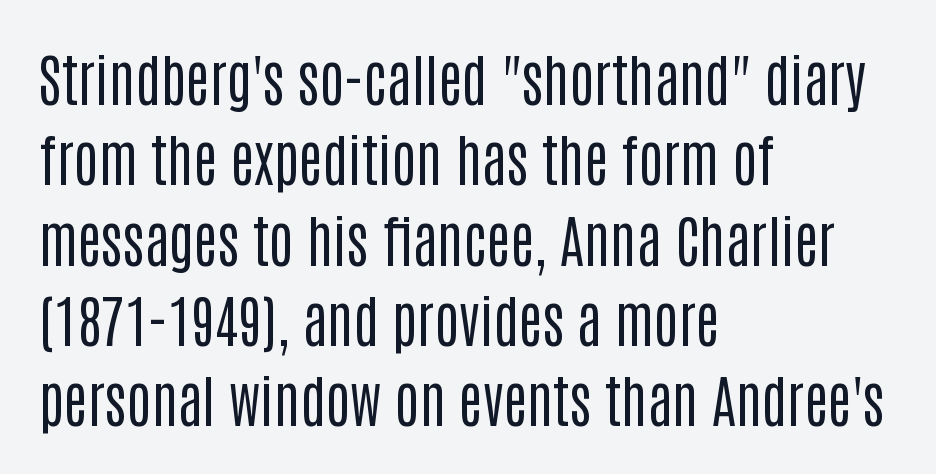
These lines sit exactly where default settings would place them. Character widths vary here, with narrow letters taking less room than wide ones. Between one letter and the next there's only the usual sliver of space. One-word summary of the alignment: left. The baseline area is clear.
